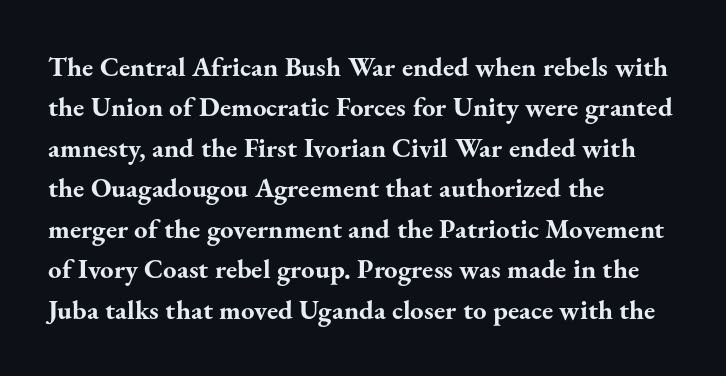
Q: Is the text bold? A: Yes.
Q: Is the text italic (slanted)? A: No, it is upright.
Q: Is the text underlined? A: No.
Q: How is the paragraph aligned? A: Left-aligned.
Q: Is the spacing between letters normal or unusually wide? A: Normal.
Q: Is the spacing between lines tight, normal or loose? A: Normal.
